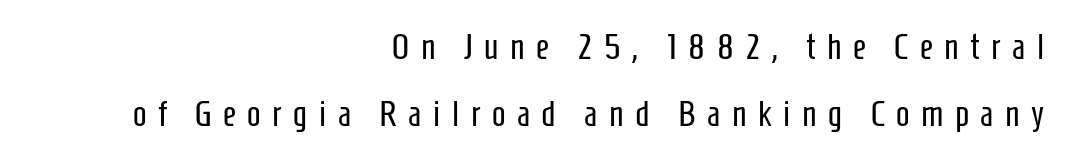
{"serif": "no", "italic": "no", "bold": "no", "weight": "regular", "width": "condensed", "stroke_contrast": "low", "x_height": "medium", "monospaced": "no", "underline": "no", "align": "right", "line_spacing_ratio": 1.87, "letter_spacing": "wide", "letter_spacing_em": 0.32, "glyph_px": 36}
